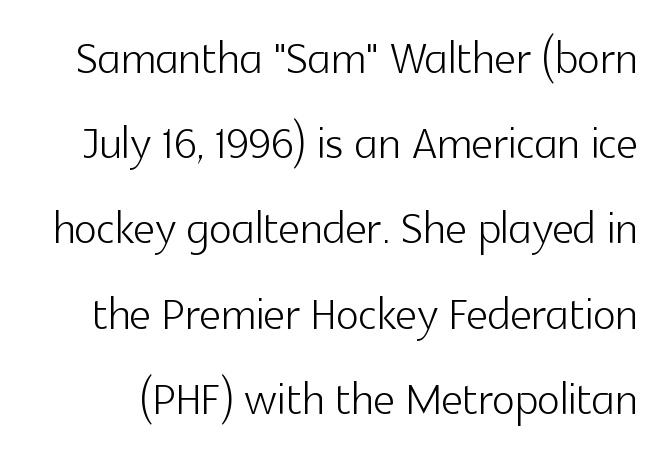
{"serif": "no", "italic": "no", "bold": "no", "weight": "light", "width": "normal", "x_height": "medium", "monospaced": "no", "underline": "no", "line_spacing": "normal", "line_spacing_ratio": 1.42, "letter_spacing": "normal", "letter_spacing_em": 0.0, "glyph_px": 60}
